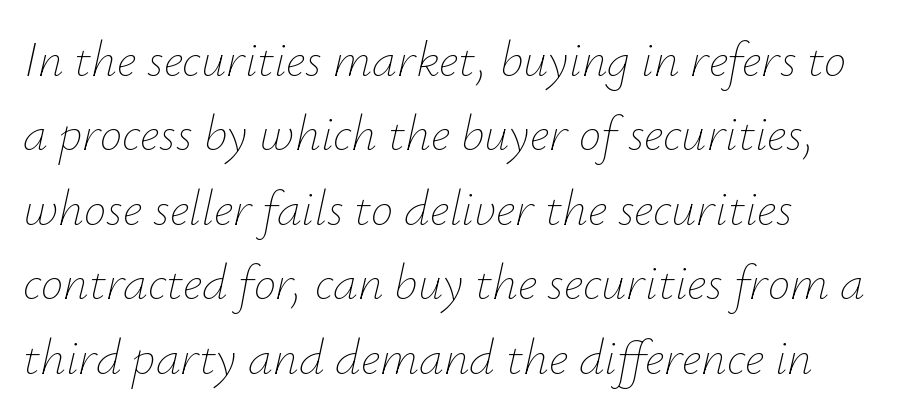
The image shows 50 px thin type, italic (leaning right); set left-aligned, normal line spacing (1.49x), normal letter spacing, not underlined; low stroke contrast and a small x-height.
